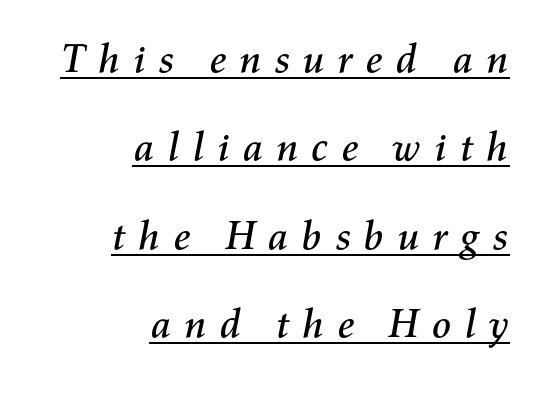
{"italic": "yes", "lean": "right", "slant_degrees": 11, "width": "normal", "stroke_contrast": "medium", "x_height": "medium", "monospaced": "no", "underline": "yes", "align": "right", "line_spacing": "loose", "line_spacing_ratio": 2.21, "letter_spacing": "wide", "letter_spacing_em": 0.29, "glyph_px": 40}
